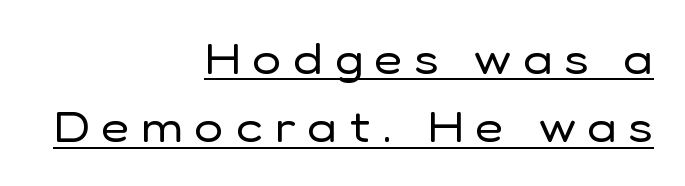
Q: Is the text bold? A: No.
Q: Is the text italic (slanted)? A: No, it is upright.
Q: Is the typeface a serif or a sans-serif typeface? A: Sans-serif.
Q: Is the text underlined? A: Yes.
Q: How is the paragraph aligned? A: Right-aligned.
Q: Is the spacing between letters normal or unusually wide? A: Unusually wide.
Q: Is the spacing between lines tight, normal or loose? A: Normal.
Q: Width (condensed, normal, or wide)? A: Normal.
Q: Stroke contrast? A: Low.
Q: x-height? A: Medium.
Q: Monospaced? A: No.
